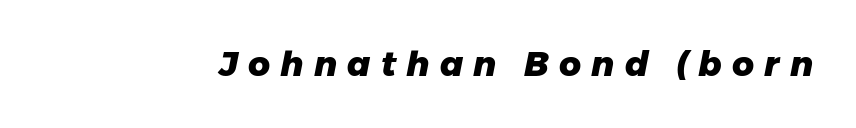
{"italic": "yes", "lean": "right", "slant_degrees": 11, "bold": "yes", "weight": "heavy", "width": "normal", "stroke_contrast": "low", "x_height": "medium", "monospaced": "no", "underline": "no", "letter_spacing": "wide", "letter_spacing_em": 0.3, "glyph_px": 34}
